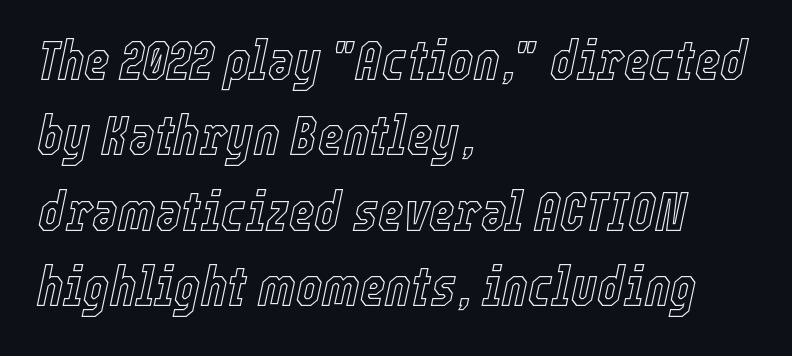
The image shows 55 px condensed type, italic (leaning right); set left-aligned, normal line spacing (1.37x), normal letter spacing, not underlined; a medium x-height.
